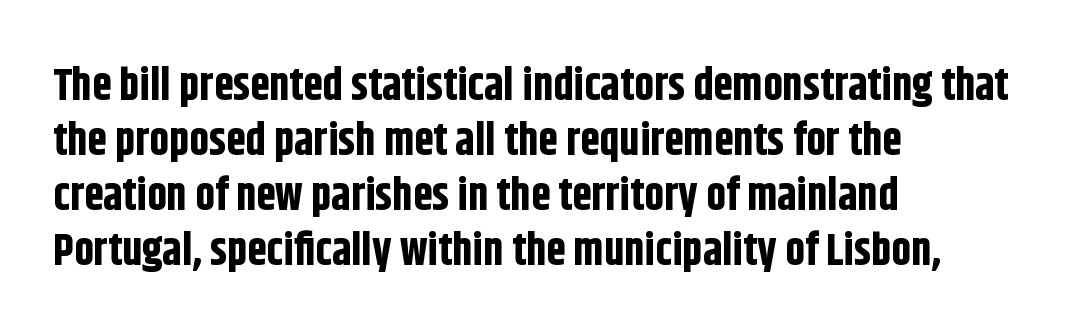
Q: Is the text bold? A: Yes.
Q: Is the text italic (slanted)? A: No, it is upright.
Q: Is the typeface a serif or a sans-serif typeface? A: Sans-serif.
Q: Is the text underlined? A: No.
Q: How is the paragraph aligned? A: Left-aligned.
Q: Is the spacing between letters normal or unusually wide? A: Normal.
Q: Is the spacing between lines tight, normal or loose? A: Normal.
Q: Width (condensed, normal, or wide)? A: Condensed.
Q: Stroke contrast? A: Low.
Q: x-height? A: Large.
Q: Monospaced? A: No.
